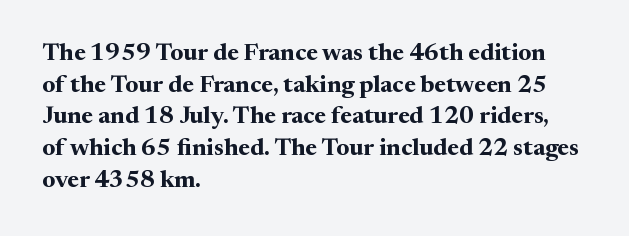
Honestly, the letter spacing is just normal — you wouldn't notice it. One glance says typical: line gaps are just what's usual. These lines stack with their left ends in a neat column. The type sits square on the baseline with zero lean. Descender tails drop into unmarked territory. How heavy is the stroke? Heavy — this is a bold.
